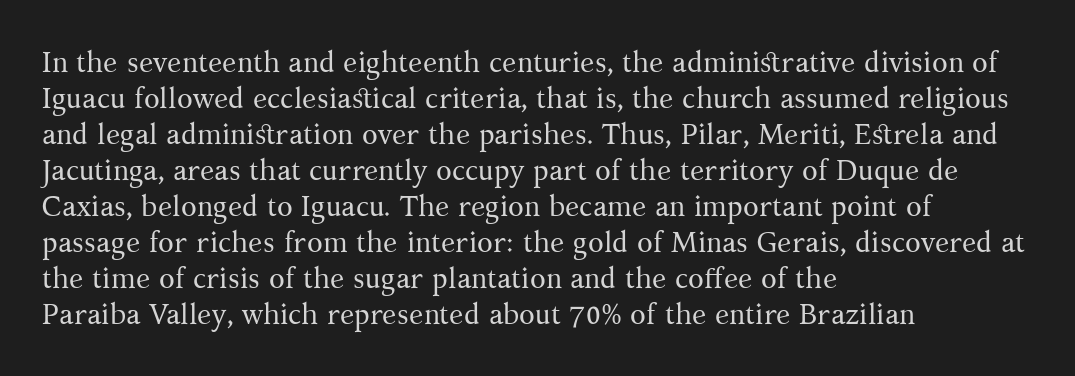
The image shows 29 px regular-weight serif type, upright; set left-aligned, line spacing 1.24x, normal letter spacing, not underlined; medium stroke contrast and a medium x-height.
